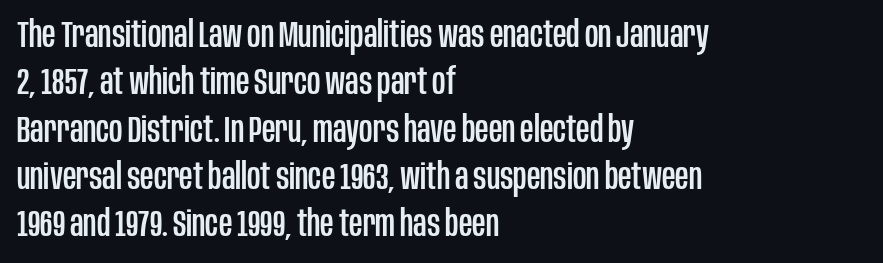
{"serif": "no", "italic": "no", "width": "condensed", "stroke_contrast": "low", "x_height": "large", "monospaced": "no", "underline": "no", "align": "left", "line_spacing": "normal", "line_spacing_ratio": 1.28, "letter_spacing": "normal", "letter_spacing_em": 0.0, "glyph_px": 37}
